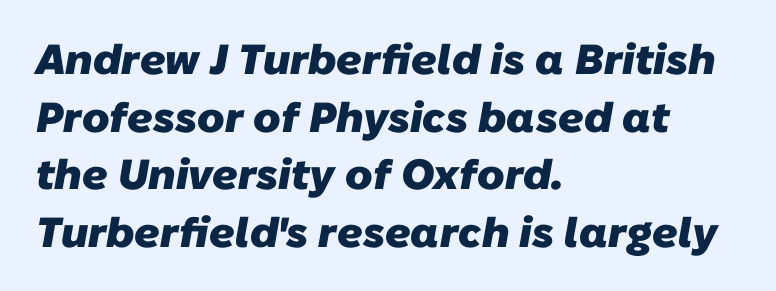
The image shows 42 px heavy sans-serif type; set left-aligned, normal line spacing (1.37x), normal letter spacing, not underlined; low stroke contrast and a medium x-height.
